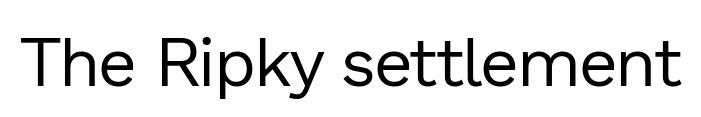
Nothing heavy about these letters — not bold at all. The rendering uses natural spacing where letterforms have individual widths. The characters display no serif detailing; their extremities are plain. There is no visible air inserted between adjacent glyphs. Clear beneath every line of the passage.
